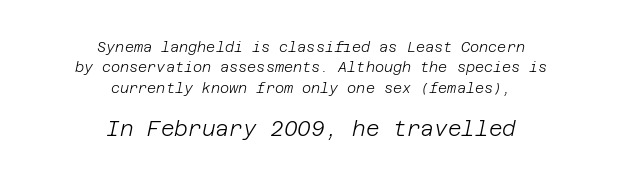
The image shows 21 px text type, italic (leaning right); set centered, normal line spacing (1.45x), normal letter spacing, not underlined; the second (bottom) block is 1.5x larger.
